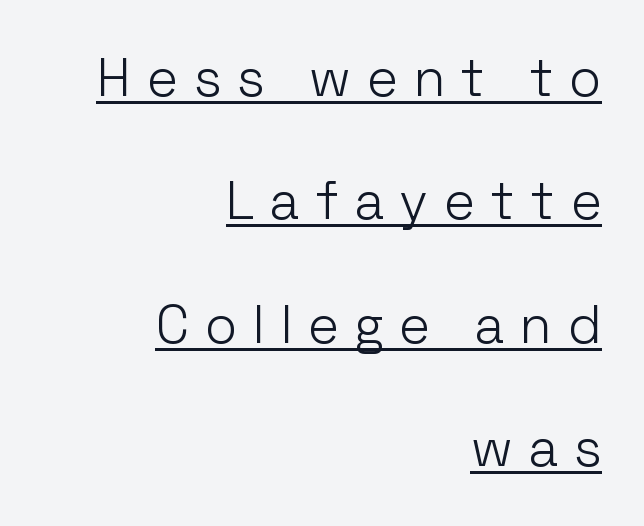
{"serif": "no", "italic": "no", "bold": "no", "weight": "light", "width": "normal", "stroke_contrast": "low", "x_height": "medium", "monospaced": "no", "underline": "yes", "align": "right", "line_spacing": "loose", "line_spacing_ratio": 2.33, "letter_spacing": "wide", "letter_spacing_em": 0.31, "glyph_px": 53}
